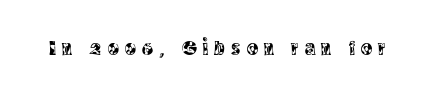
The image shows 21 px text type, upright; set unusually wide letter spacing (+0.29 em), not underlined.
